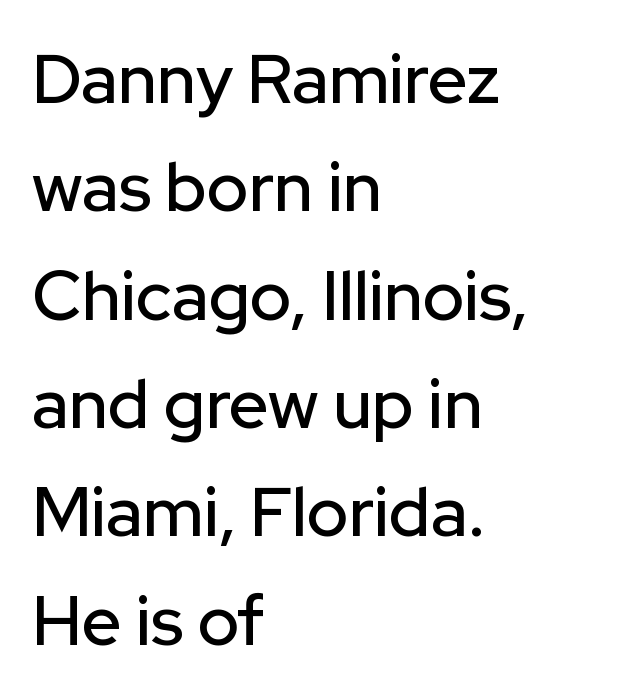
The letters carry no serifs — their stems end cleanly without finishing strokes. Honestly, the letter spacing is just normal — you wouldn't notice it. The passage shown stacks its lines at a standard gap. These lines are rendered in a variable-pitch font.
